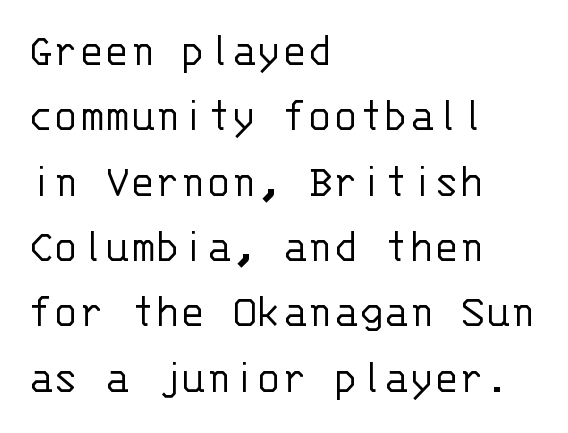
The image shows 47 px light sans-serif type, upright, monospaced; set left-aligned, normal line spacing (1.39x), normal letter spacing, not underlined; low stroke contrast and a large x-height.
